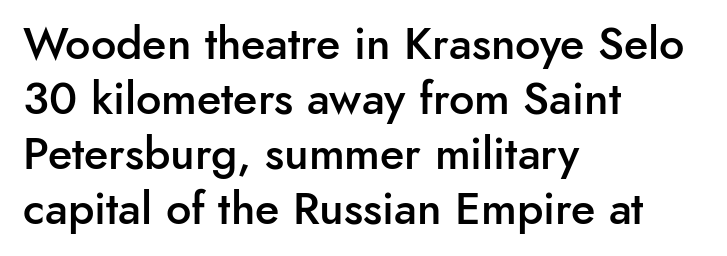
The image shows 45 px semibold sans-serif type, upright; set left-aligned, line spacing 1.22x, normal letter spacing, not underlined; low stroke contrast and a small x-height.
